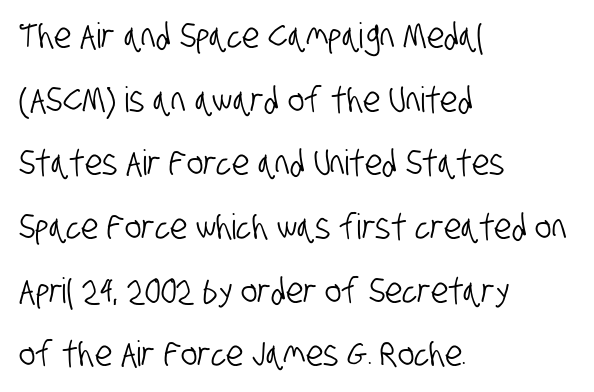
The image shows 35 px condensed sans-serif type; set left-aligned, line spacing 1.82x, normal letter spacing, not underlined; low stroke contrast and a large x-height.
